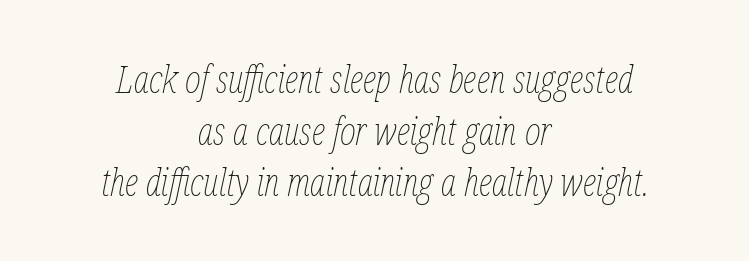
The image shows 38 px thin, condensed type, italic (leaning right); set centered, normal line spacing (1.36x), normal letter spacing, not underlined; low stroke contrast and a medium x-height.
